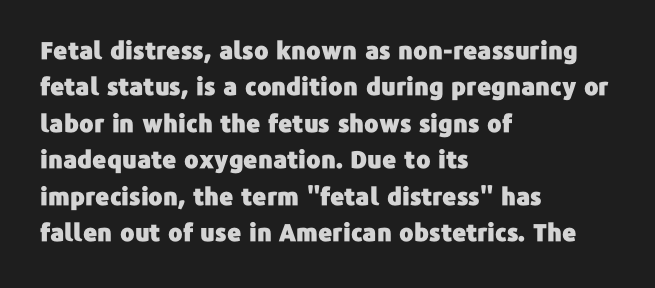
A normal amount of white space separates one row of letters from the next. Is there any slant? The stems are plumb. Nobody touched the tracking dial on this one. Quick note: underline off.
